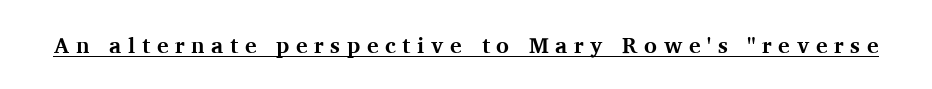
{"italic": "no", "bold": "yes", "underline": "yes", "letter_spacing": "wide", "letter_spacing_em": 0.3, "glyph_px": 22}
